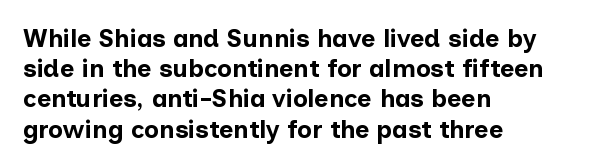
The passage shown is emphatically bold. The space directly below the letters is spotless. Tracking here is standard; glyphs follow each other at the usual distance. Where is the straight margin? On the left.
